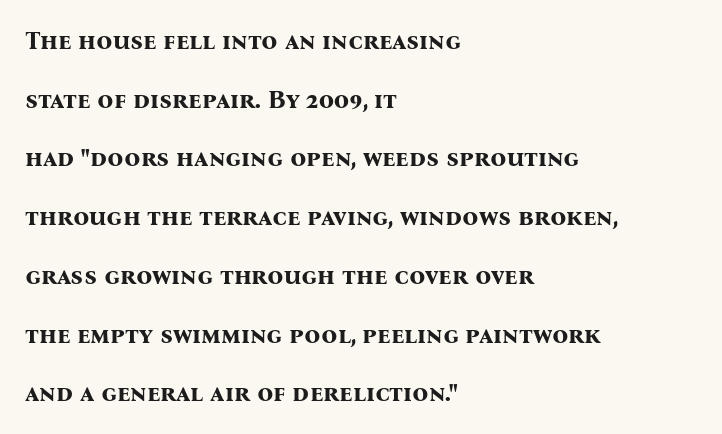
The letters stand upright; this is a roman face. Quick note: interline space is abundant. Lines of text with bare space underneath. Compared with an ordinary text face, these strokes are far heavier — a full bold.
